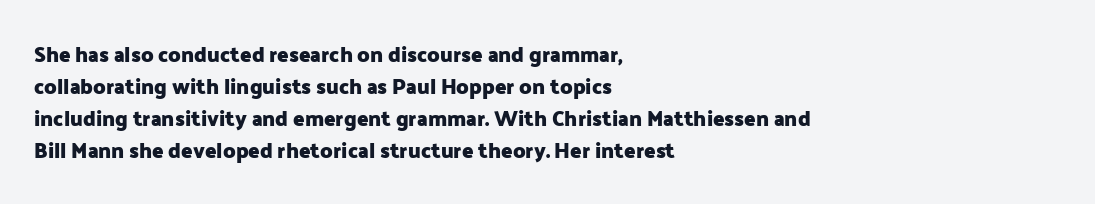
{"italic": "no", "bold": "yes", "underline": "no", "align": "left", "line_spacing": "normal", "line_spacing_ratio": 1.53, "letter_spacing": "normal", "letter_spacing_em": 0.0, "glyph_px": 21}
